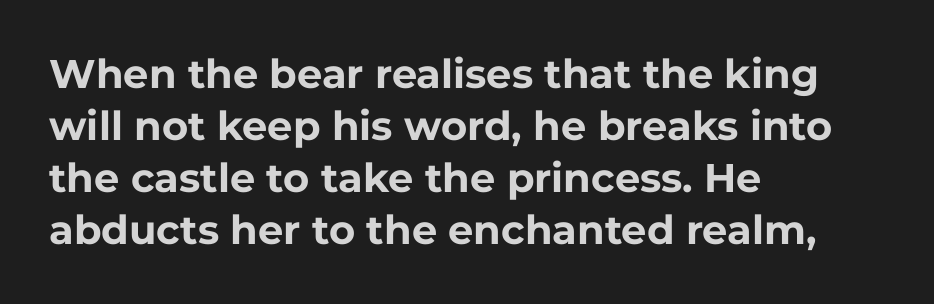
The specimen omits any rule beneath the text block's lines. Set as a true bold cut, around the 700 mark. Observe the absence of serifs on each vertical stroke in this sample. Character widths vary here, with narrow letters taking less room than wide ones. Every stem runs plumb, perpendicular to the baseline. Is there much room between lines? A standard amount, neither cramped nor airy.
